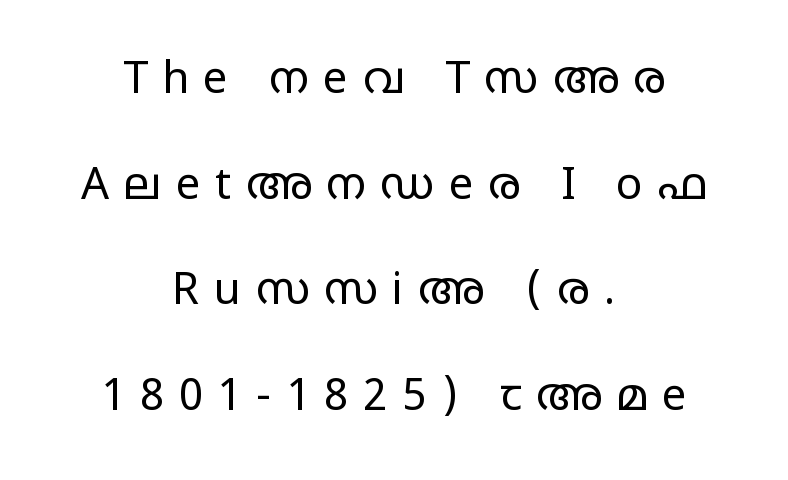
{"serif": "no", "italic": "no", "bold": "no", "weight": "regular", "width": "wide", "stroke_contrast": "low", "x_height": "large", "monospaced": "no", "underline": "no", "align": "center", "line_spacing": "loose", "line_spacing_ratio": 2.4, "letter_spacing": "wide", "letter_spacing_em": 0.33, "glyph_px": 44}
